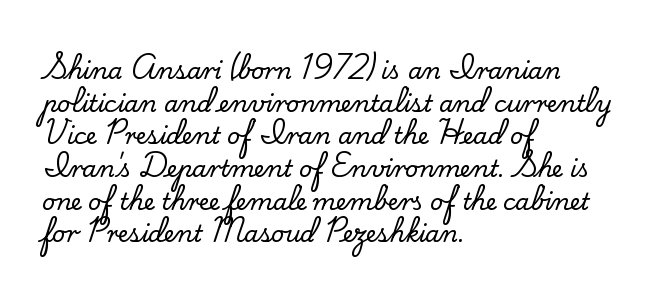
Q: Is the text italic (slanted)? A: Yes.
Q: Is the text underlined? A: No.
Q: How is the paragraph aligned? A: Left-aligned.
Q: Is the spacing between letters normal or unusually wide? A: Normal.
Q: Is the spacing between lines tight, normal or loose? A: Normal.
